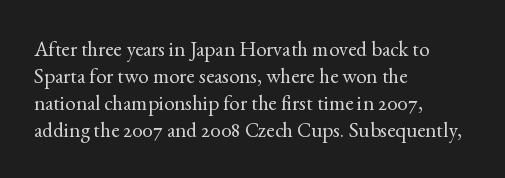
{"italic": "no", "bold": "no", "underline": "no", "align": "left", "line_spacing": "normal", "line_spacing_ratio": 1.28, "letter_spacing": "normal", "letter_spacing_em": 0.0, "glyph_px": 21}
